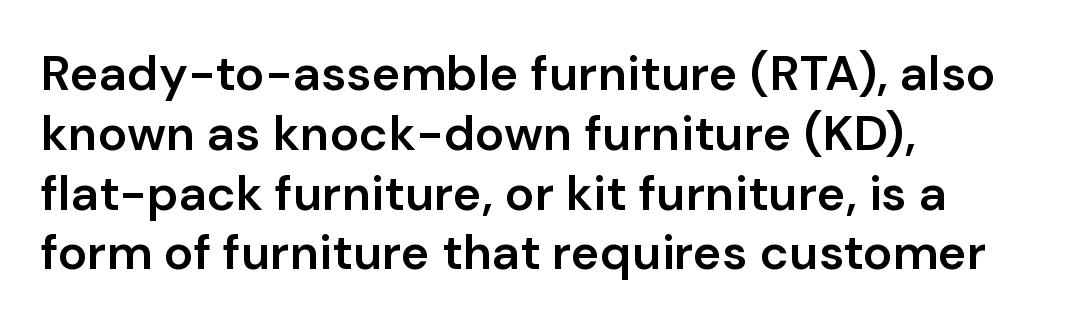
Semibold letterforms, between regular and bold. This sample uses an upright cut, with every glyph sitting square on the baseline. The compositor pushed each line to the left boundary. No feet cap the strokes, marking this as sans-serif type. Type without underlining.
